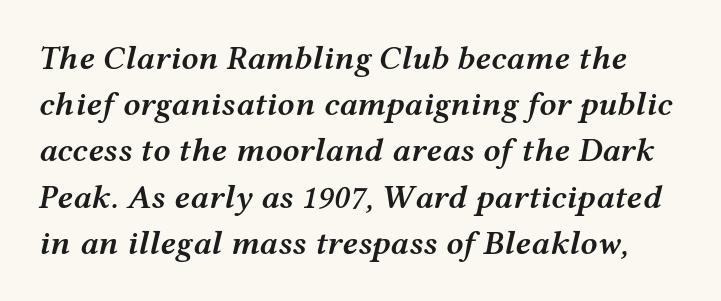
{"italic": "yes", "lean": "right", "slant_degrees": 12, "bold": "semi", "weight": "semibold", "width": "wide", "stroke_contrast": "medium", "x_height": "medium", "monospaced": "no", "underline": "no", "line_spacing": "normal", "line_spacing_ratio": 1.36, "letter_spacing": "normal", "letter_spacing_em": 0.0, "glyph_px": 34}
